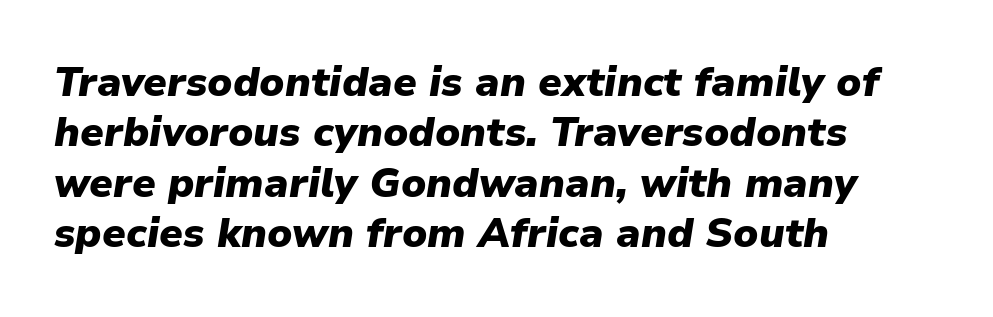
{"italic": "yes", "lean": "right", "slant_degrees": 9, "bold": "yes", "weight": "heavy", "width": "normal", "stroke_contrast": "low", "x_height": "medium", "monospaced": "no", "underline": "no", "align": "left", "line_spacing_ratio": 1.23, "letter_spacing": "normal", "letter_spacing_em": 0.0, "glyph_px": 41}
